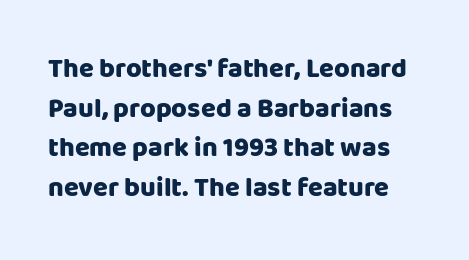
The image shows 27 px bold type, upright; set normal line spacing (1.47x), normal letter spacing, not underlined.
